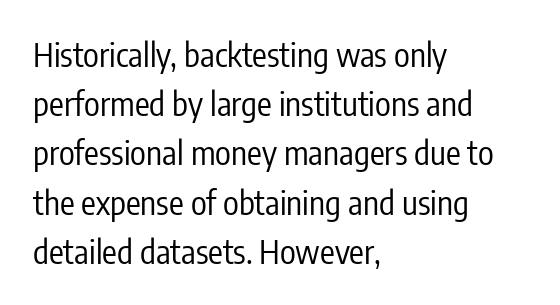
The image shows 33 px regular-weight, condensed sans-serif type, upright; set left-aligned, normal line spacing (1.49x), normal letter spacing, not underlined; low stroke contrast and a medium x-height.
